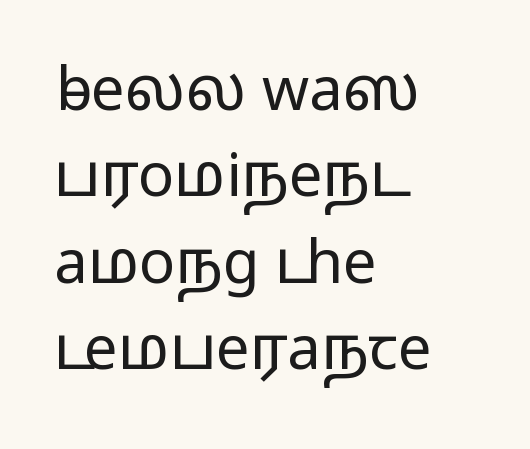
The image shows 60 px light, wide sans-serif type, upright; set left-aligned, normal line spacing (1.44x), normal letter spacing, not underlined; low stroke contrast and a medium x-height.
